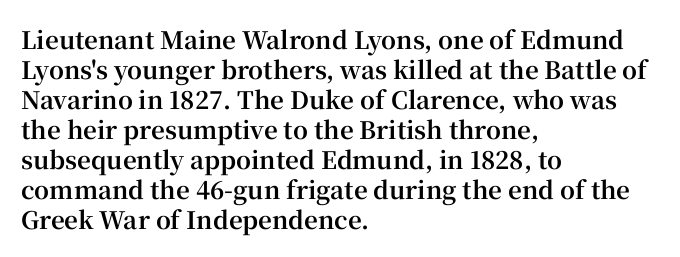
Q: Is the text bold? A: Yes.
Q: Is the text italic (slanted)? A: No, it is upright.
Q: Is the text underlined? A: No.
Q: How is the paragraph aligned? A: Left-aligned.
Q: Is the spacing between letters normal or unusually wide? A: Normal.
Q: Is the spacing between lines tight, normal or loose? A: Normal.
